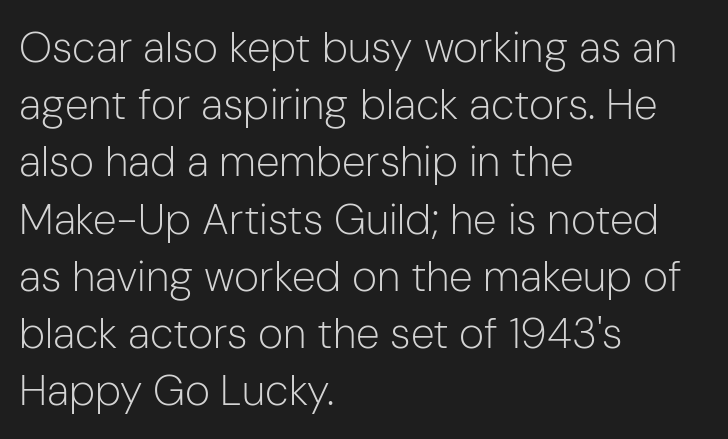
The designer went with a sans here, leaving each stem footless. A student would call this left alignment; a typographer would say flush left, rag right. Lines of text with bare space underneath. Every character sits straight up, as roman type does. Compared with a typical body face, this is equally light or lighter still. Evenly set lines give the paragraph a standard silhouette.
